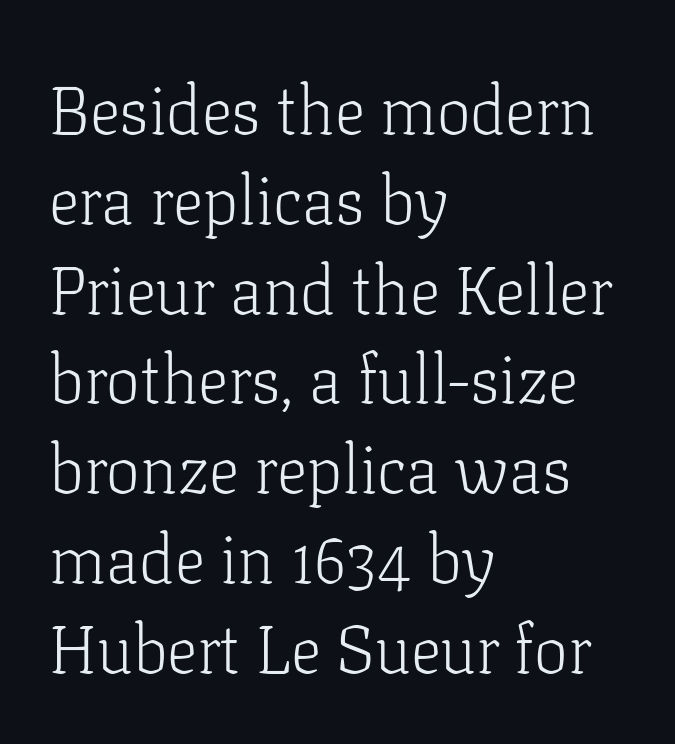
Q: Is the text bold? A: No.
Q: Is the text italic (slanted)? A: No, it is upright.
Q: Is the typeface a serif or a sans-serif typeface? A: Serif.
Q: Is the text underlined? A: No.
Q: How is the paragraph aligned? A: Left-aligned.
Q: Is the spacing between letters normal or unusually wide? A: Normal.
Q: Is the spacing between lines tight, normal or loose? A: Normal.
Q: Width (condensed, normal, or wide)? A: Normal.
Q: Stroke contrast? A: Low.
Q: x-height? A: Medium.
Q: Monospaced? A: No.
